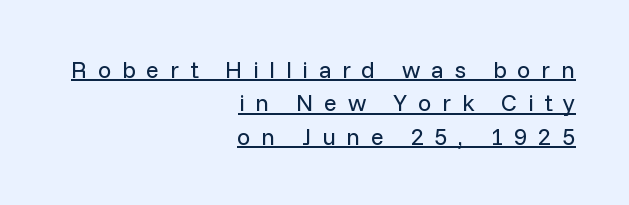
The image shows 24 px text type, upright; set right-aligned, normal line spacing (1.39x), unusually wide letter spacing (+0.44 em), underlined.
